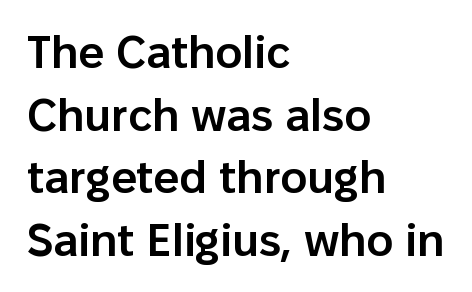
Q: Is the text bold? A: Semi-bold.
Q: Is the text italic (slanted)? A: No, it is upright.
Q: Is the typeface a serif or a sans-serif typeface? A: Sans-serif.
Q: Is the text underlined? A: No.
Q: How is the paragraph aligned? A: Left-aligned.
Q: Is the spacing between letters normal or unusually wide? A: Normal.
Q: Is the spacing between lines tight, normal or loose? A: Normal.
Q: Width (condensed, normal, or wide)? A: Normal.
Q: Stroke contrast? A: Low.
Q: x-height? A: Medium.
Q: Monospaced? A: No.
